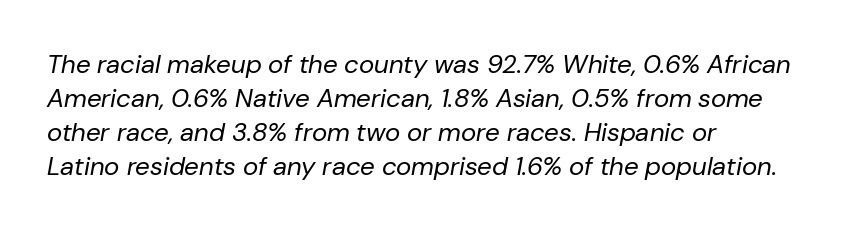
The image shows 26 px text type, italic (leaning right); set left-aligned, normal line spacing (1.31x), normal letter spacing, not underlined.
